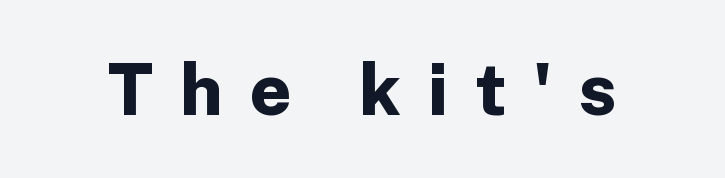
Q: Is the text bold? A: Yes.
Q: Is the text italic (slanted)? A: No, it is upright.
Q: Is the typeface a serif or a sans-serif typeface? A: Sans-serif.
Q: Is the text underlined? A: No.
Q: Is the spacing between letters normal or unusually wide? A: Unusually wide.
Q: Width (condensed, normal, or wide)? A: Normal.
Q: Stroke contrast? A: Low.
Q: x-height? A: Medium.
Q: Monospaced? A: No.
